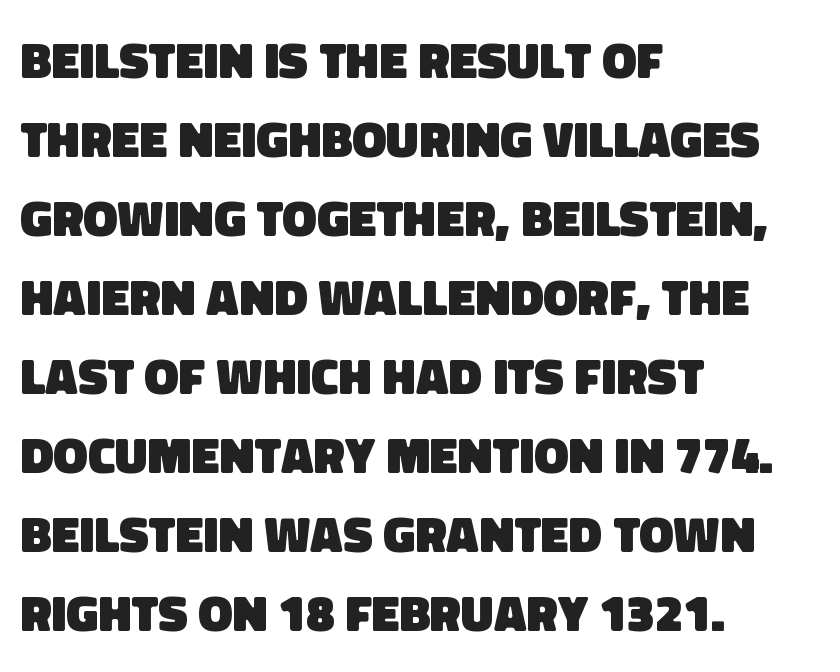
{"serif": "no", "bold": "yes", "weight": "heavy", "width": "normal", "stroke_contrast": "low", "x_height": "large", "monospaced": "no", "underline": "no", "align": "left", "line_spacing": "normal", "line_spacing_ratio": 1.55, "letter_spacing": "normal", "letter_spacing_em": 0.0, "glyph_px": 51}
